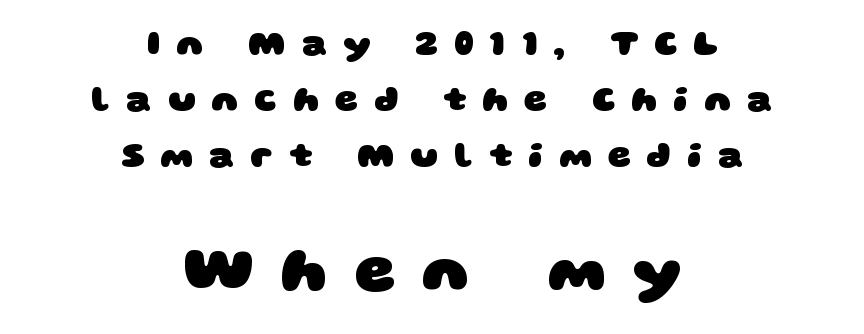
The passage shown is typeset with a sans-serif family. These lines are rendered in a variable-pitch font. Compared with a flush-left layout, this one balances lines on the center instead. Bigger letters appear in the bottom chunk; the top chunk is reduced. The letters are bold, with thick, heavy strokes.
